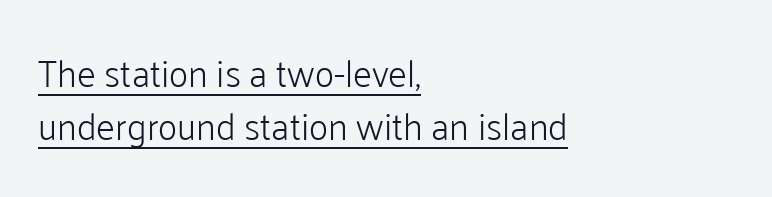
Nothing sits at the stroke ends, so this counts as sans-serif. What decoration does the sample have? An underline. The letters advance in unequal steps, a hallmark of proportional type. No extra ink here — the face is not bold. Horizontal alignment here is leftward, the default for most running prose. Successive baselines arrive at the customary interval.
